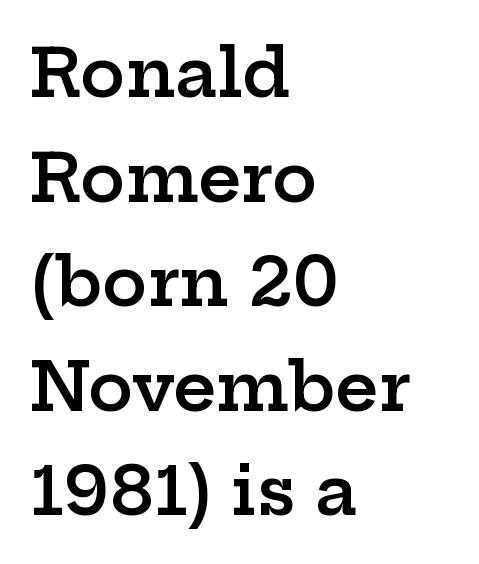
The image shows 67 px semibold, wide serif type, upright; set left-aligned, normal line spacing (1.56x), normal letter spacing, not underlined; low stroke contrast and a medium x-height.
